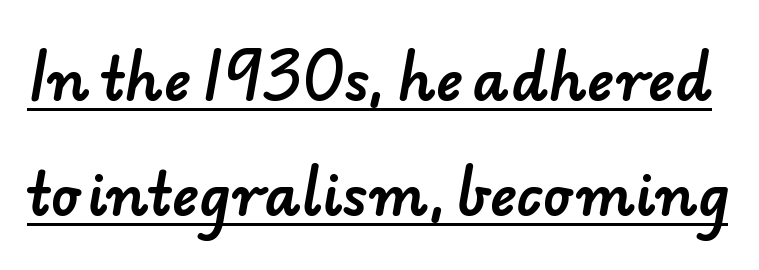
The image shows 57 px sans-serif type; set loose line spacing (2.02x), normal letter spacing, underlined; low stroke contrast and a small x-height.
